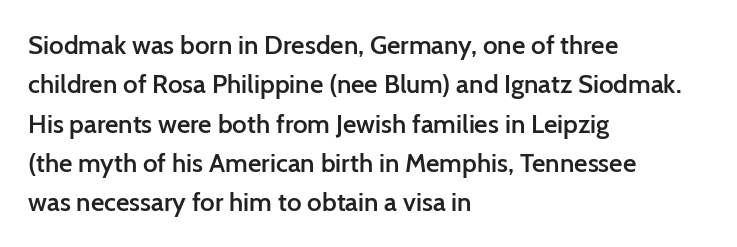
The image shows 26 px text type, upright; set left-aligned, normal line spacing (1.51x), normal letter spacing, not underlined.
